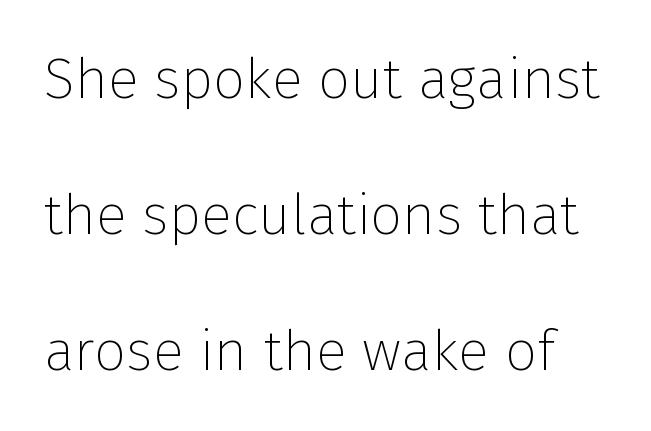
{"serif": "no", "italic": "no", "bold": "no", "weight": "thin", "width": "normal", "stroke_contrast": "low", "x_height": "medium", "monospaced": "no", "underline": "no", "line_spacing": "loose", "line_spacing_ratio": 2.39, "letter_spacing": "normal", "letter_spacing_em": 0.0, "glyph_px": 57}
